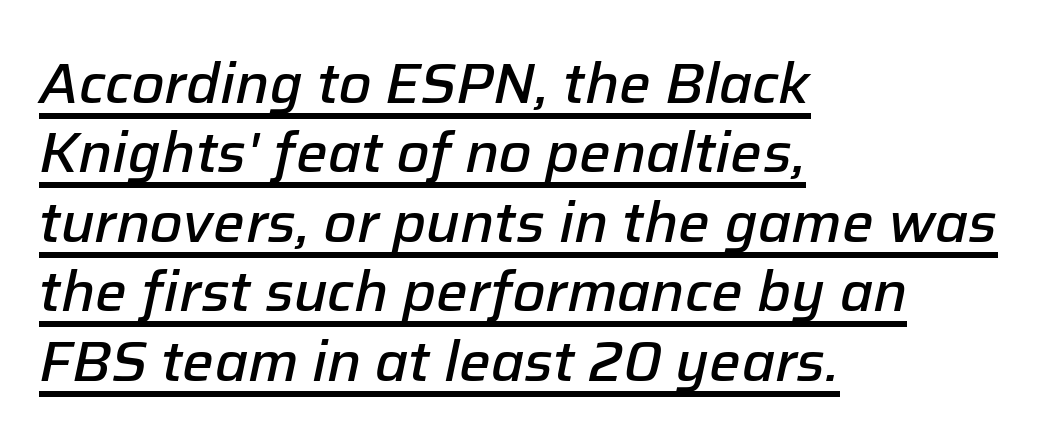
The image shows 56 px semibold type, italic (leaning right); set left-aligned, line spacing 1.24x, normal letter spacing, underlined; low stroke contrast and a medium x-height.
